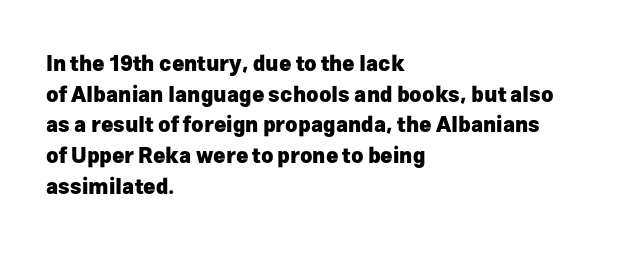
Glyph-to-glyph distance matches everyday printed text. If you drew a line through each stem, it would be perfectly vertical. Horizontal bands of white between lines are of average thickness. Type without underlining. The glyphs have the mass of a bold cut.
